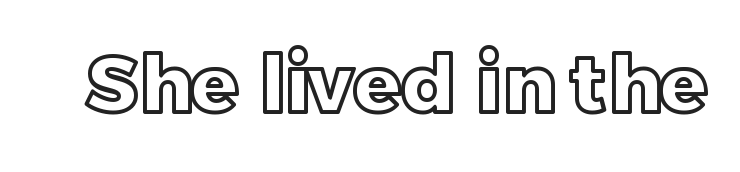
The image shows 79 px text type, upright; set normal letter spacing, not underlined; a large x-height.
